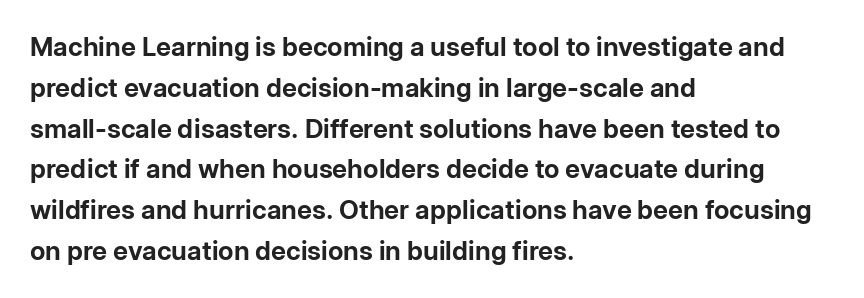
Q: Is the text bold? A: Yes.
Q: Is the text italic (slanted)? A: No, it is upright.
Q: Is the text underlined? A: No.
Q: How is the paragraph aligned? A: Left-aligned.
Q: Is the spacing between letters normal or unusually wide? A: Normal.
Q: Is the spacing between lines tight, normal or loose? A: Normal.
